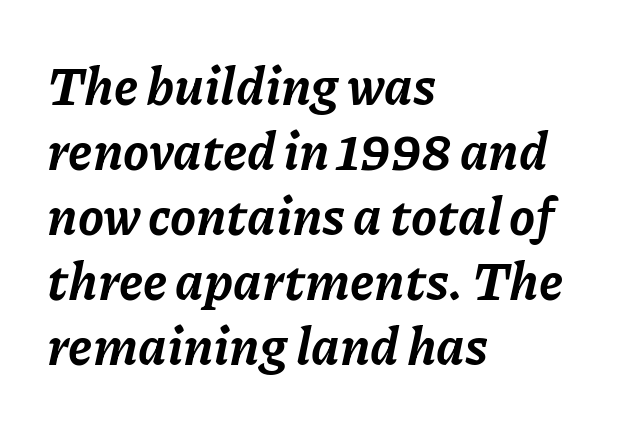
These lines sit exactly where default settings would place them. In terms of posture, this sample is oblique. Summary of weight: heavy, a full bold. Horizontal alignment here is leftward, the default for most running prose.
